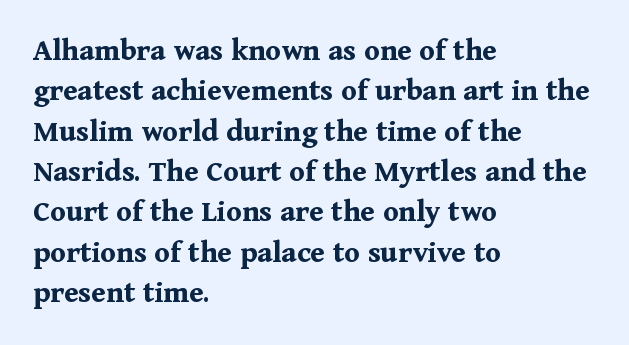
Type style note: has serifs. In CSS terms this would be text-align: left. Tracking value appears to be zero — textbook default spacing. Letters rest on an invisible, unmarked baseline.
